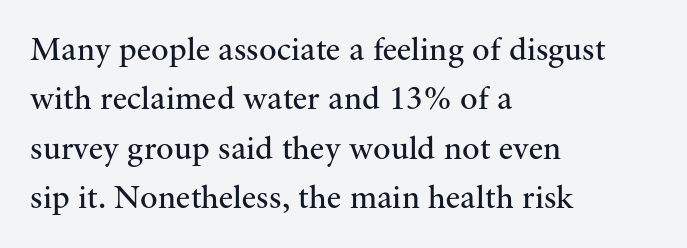
What stands out about the letter spacing? Nothing — it is the standard amount. Quick note: underline off. The rag falls on the right side of this text block. The designer went with a serif here, giving each stem small feet.
